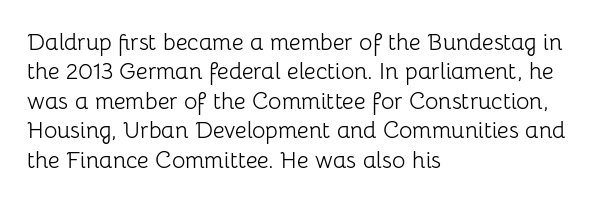
{"italic": "no", "bold": "no", "underline": "no", "align": "left", "line_spacing": "normal", "line_spacing_ratio": 1.28, "letter_spacing": "normal", "letter_spacing_em": 0.0, "glyph_px": 23}
